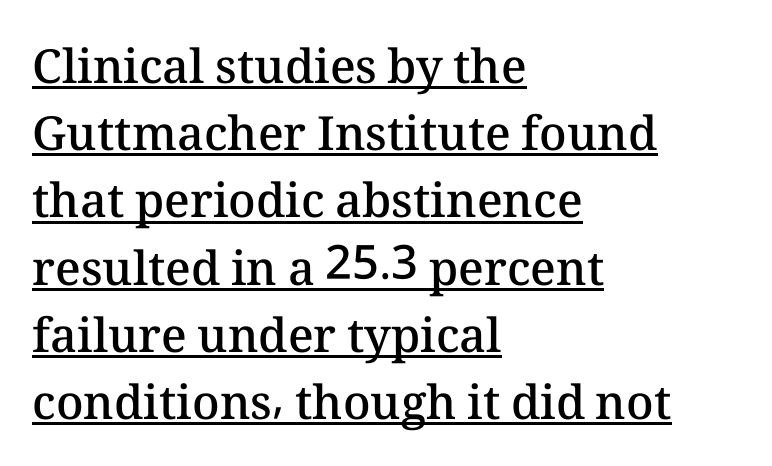
The image shows 47 px semibold type, upright; set left-aligned, normal line spacing (1.43x), normal letter spacing, underlined; medium stroke contrast and a medium x-height.
